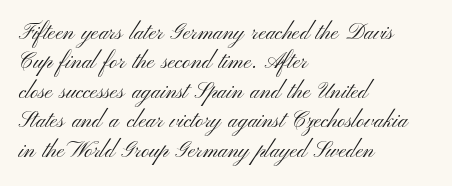
{"bold": "no", "underline": "no", "align": "left", "line_spacing": "normal", "line_spacing_ratio": 1.34, "letter_spacing": "normal", "letter_spacing_em": 0.0, "glyph_px": 22}
